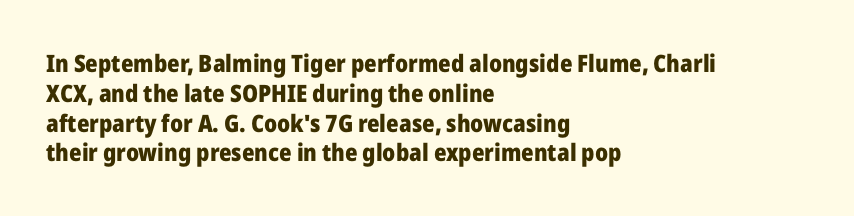
Every character sits straight up, as roman type does. This rendering uses left alignment, leaving the right contour irregular. Letters rest on an invisible, unmarked baseline. The passage shown has conventional tracking throughout. Pretty heavy lettering here — definitely bold.
